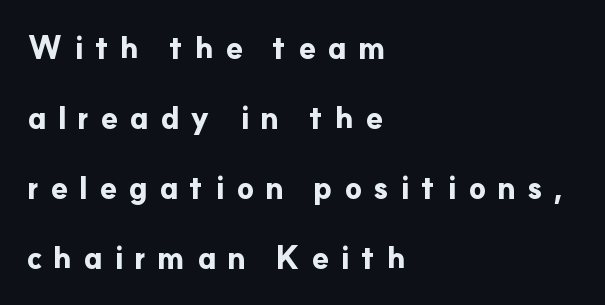
The image shows 31 px bold sans-serif type, upright; set left-aligned, loose line spacing (2.26x), unusually wide letter spacing (+0.36 em), not underlined; low stroke contrast and a small x-height.
